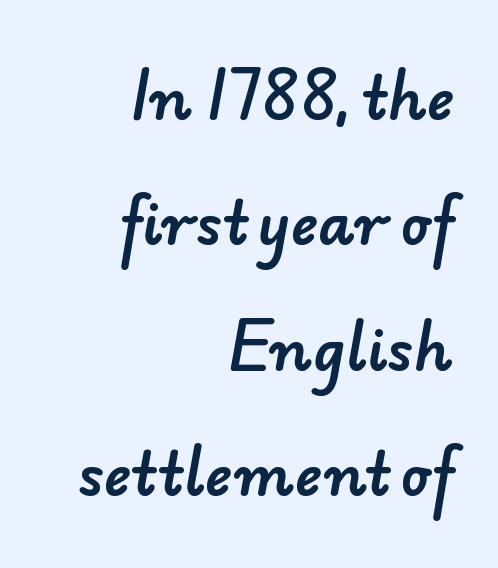
{"serif": "no", "width": "normal", "stroke_contrast": "low", "x_height": "small", "monospaced": "no", "underline": "no", "align": "right", "line_spacing": "loose", "line_spacing_ratio": 2.16, "letter_spacing": "normal", "letter_spacing_em": 0.0, "glyph_px": 58}
